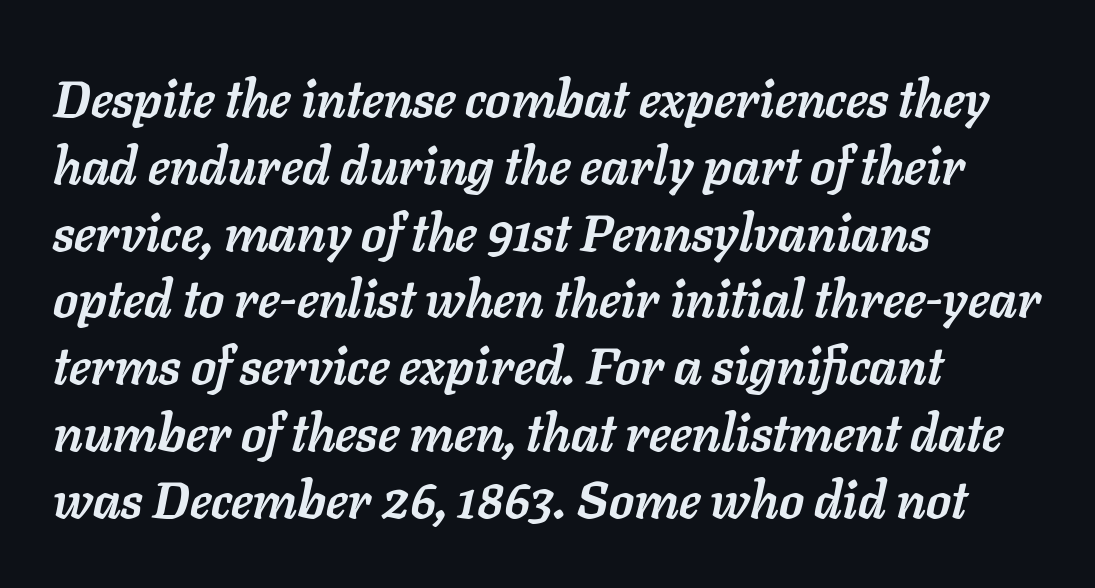
Q: Is the text bold? A: Yes.
Q: Is the text italic (slanted)? A: Yes, it leans right by about 11 degrees.
Q: Is the text underlined? A: No.
Q: How is the paragraph aligned? A: Left-aligned.
Q: Is the spacing between letters normal or unusually wide? A: Normal.
Q: Is the spacing between lines tight, normal or loose? A: Normal.
Q: Width (condensed, normal, or wide)? A: Normal.
Q: Stroke contrast? A: Low.
Q: x-height? A: Medium.
Q: Monospaced? A: No.
